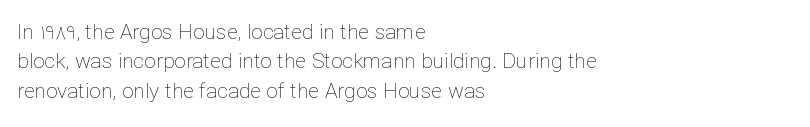
The image shows 21 px text type, upright; set left-aligned, normal line spacing (1.4x), normal letter spacing, not underlined.
